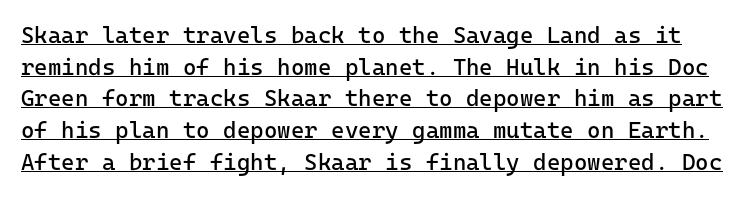
{"italic": "no", "bold": "no", "underline": "yes", "line_spacing": "normal", "line_spacing_ratio": 1.38, "letter_spacing": "normal", "letter_spacing_em": 0.0, "glyph_px": 23}
